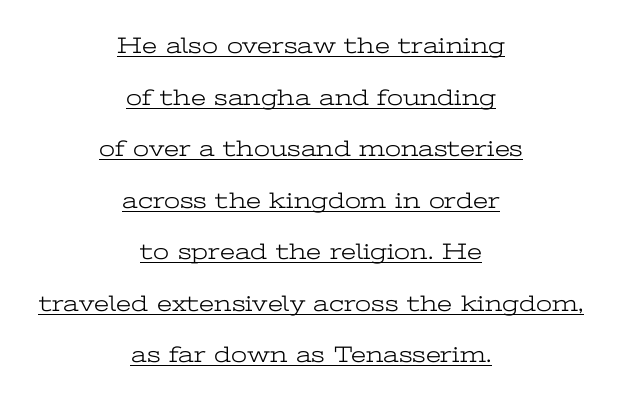
The image shows 23 px text type, upright; set centered, loose line spacing (2.24x), normal letter spacing, underlined.
